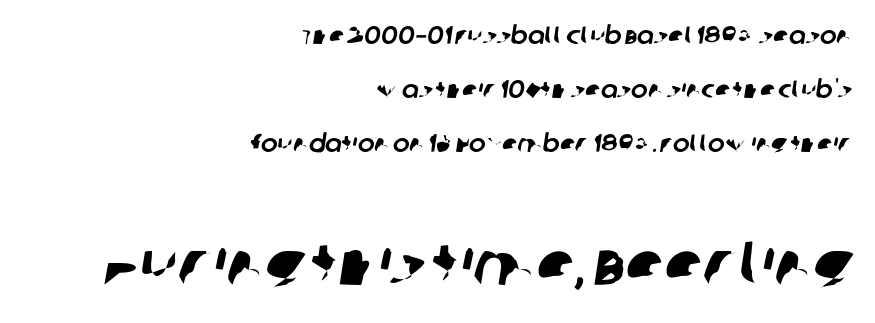
The image shows 62 px sans-serif type; set right-aligned, loose line spacing (2.16x), normal letter spacing, not underlined; the second (bottom) block is 2.48x larger; low stroke contrast and a large x-height.
